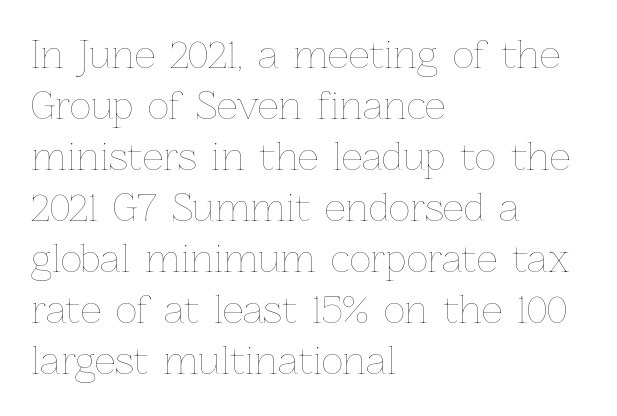
The line-height multiplier appears to be the usual default. The string is rendered with underlining switched off. These lines were composed using upright roman letters. The letters advance in unequal steps, a hallmark of proportional type.
